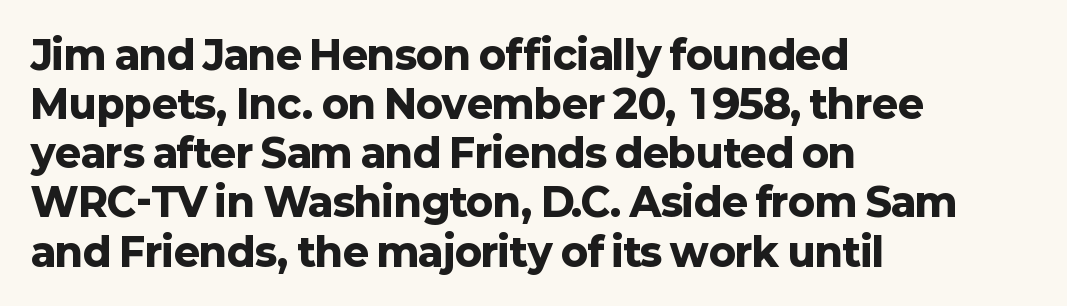
The image shows 39 px heavy sans-serif type, upright; set left-aligned, normal line spacing (1.26x), normal letter spacing, not underlined; low stroke contrast and a medium x-height.
